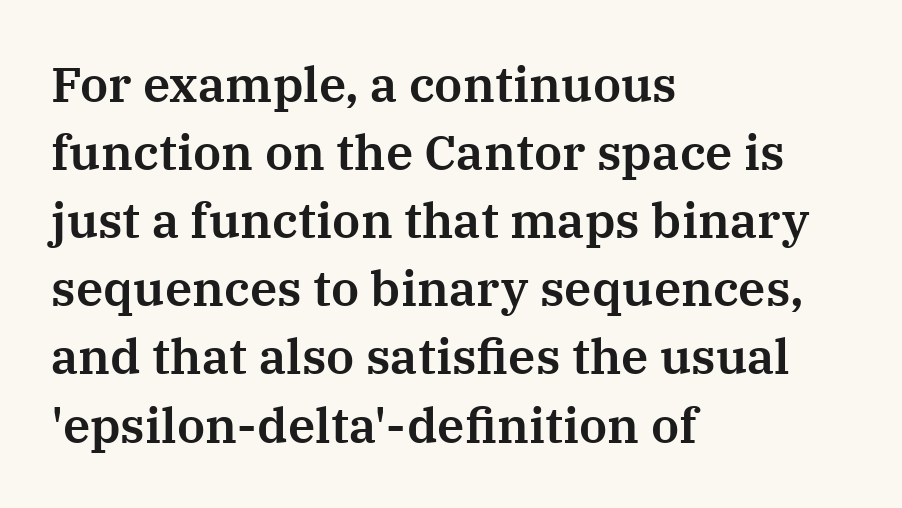
Descender tails drop into unmarked territory. Here the glyphs are tracked normally, forming tight word shapes. The text was rendered using a seriffed face with decorative stroke endings. The passage shown stacks its lines at a standard gap. The setting favours the left margin, as ordinary paragraphs usually do.
